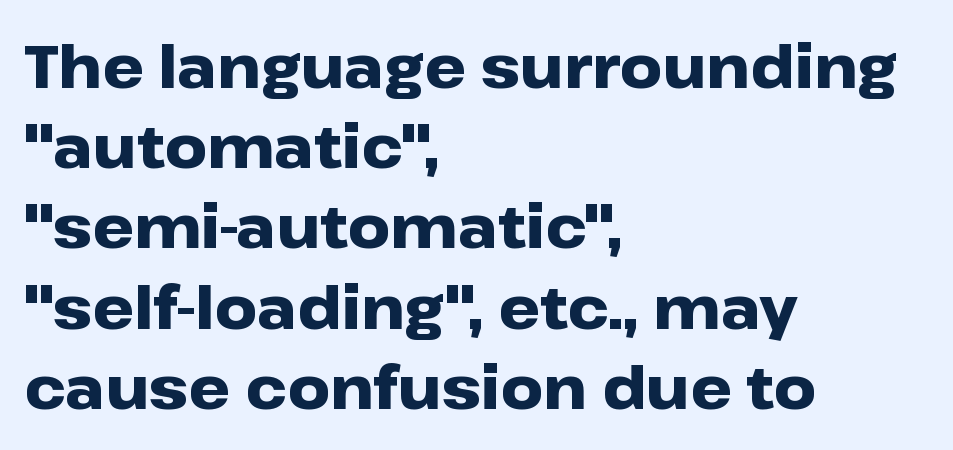
Q: Is the text bold? A: Yes.
Q: Is the text italic (slanted)? A: No, it is upright.
Q: Is the typeface a serif or a sans-serif typeface? A: Sans-serif.
Q: Is the text underlined? A: No.
Q: How is the paragraph aligned? A: Left-aligned.
Q: Is the spacing between letters normal or unusually wide? A: Normal.
Q: Is the spacing between lines tight, normal or loose? A: Normal.
Q: Width (condensed, normal, or wide)? A: Wide.
Q: Stroke contrast? A: Low.
Q: x-height? A: Medium.
Q: Monospaced? A: No.
